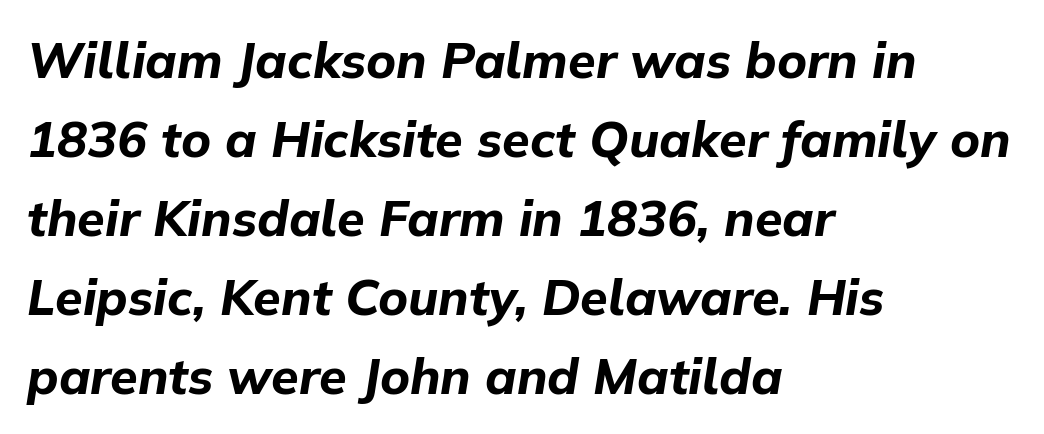
Q: Is the text bold? A: Yes.
Q: Is the text italic (slanted)? A: Yes, it leans right by about 9 degrees.
Q: Is the text underlined? A: No.
Q: How is the paragraph aligned? A: Left-aligned.
Q: Is the spacing between letters normal or unusually wide? A: Normal.
Q: Is the spacing between lines tight, normal or loose? A: Normal.
Q: Width (condensed, normal, or wide)? A: Normal.
Q: Stroke contrast? A: Low.
Q: x-height? A: Medium.
Q: Monospaced? A: No.
